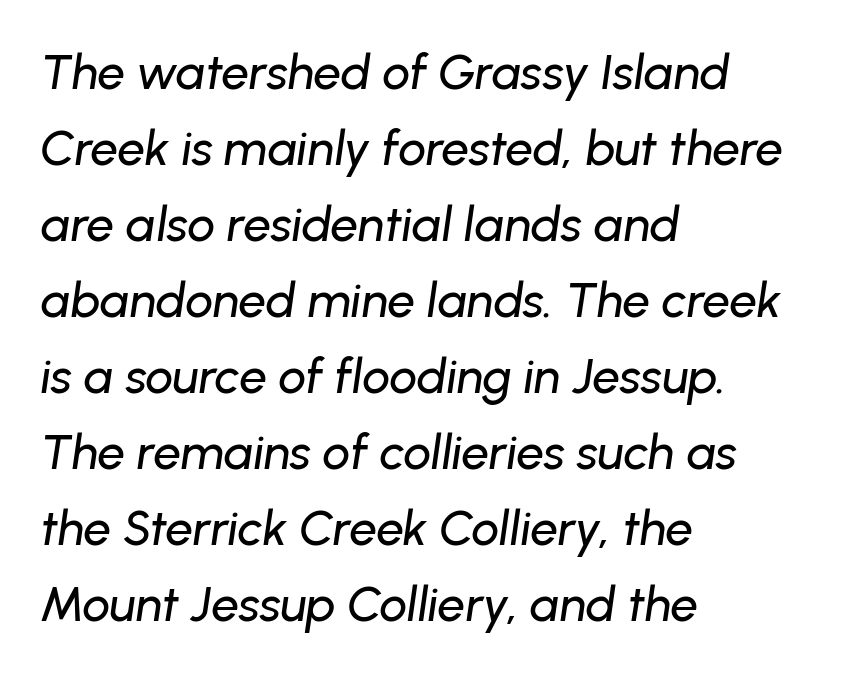
Each word holds together tightly as a unit, with standard inter-letter gaps. The space directly below the letters is spotless. Notice how the passage keeps a crisp vertical edge on the left only. The rendering uses natural spacing where letterforms have individual widths.
